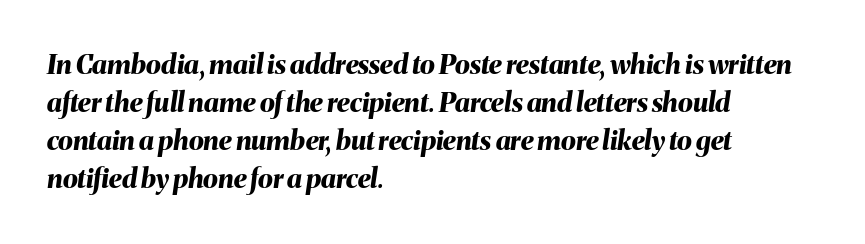
Q: Is the text bold? A: Yes.
Q: Is the text italic (slanted)? A: Yes, it leans right by about 8 degrees.
Q: Is the text underlined? A: No.
Q: How is the paragraph aligned? A: Left-aligned.
Q: Is the spacing between letters normal or unusually wide? A: Normal.
Q: Is the spacing between lines tight, normal or loose? A: Normal.
